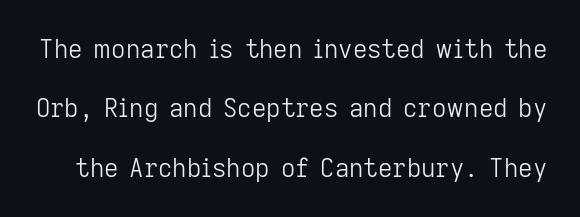
The image shows 25 px text type, upright; set loose line spacing (2.38x), normal letter spacing, not underlined.
